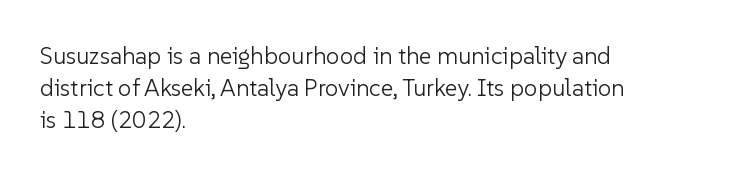
The image shows 24 px text type, upright; set left-aligned, normal line spacing (1.33x), normal letter spacing, not underlined.
